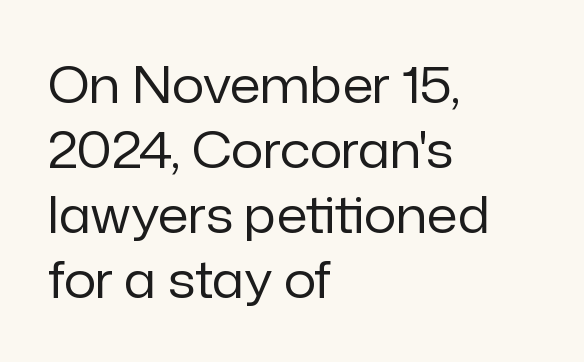
{"serif": "no", "italic": "no", "bold": "no", "weight": "regular", "width": "normal", "stroke_contrast": "low", "x_height": "medium", "monospaced": "no", "underline": "no", "align": "left", "line_spacing": "normal", "line_spacing_ratio": 1.3, "letter_spacing": "normal", "letter_spacing_em": 0.0, "glyph_px": 50}
